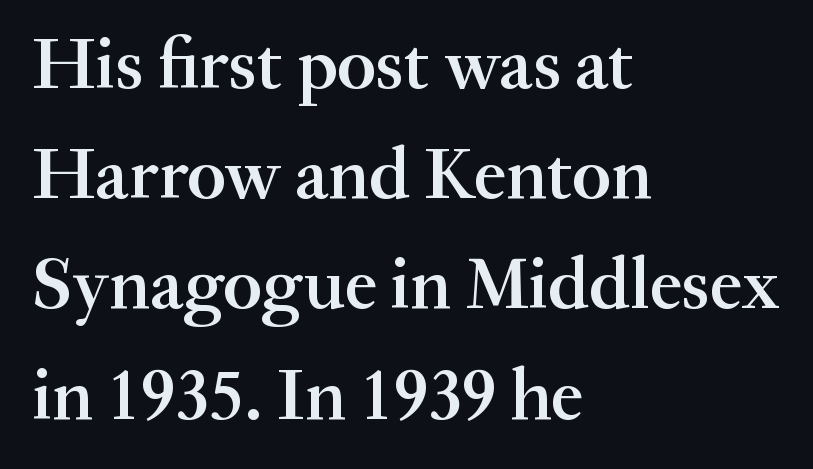
A normal amount of white space separates one row of letters from the next. Italic: no, the glyphs are upright roman. A bit beefed up — I'd call it semibold rather than bold. The letters advance in unequal steps, a hallmark of proportional type. Notice how the passage keeps a crisp vertical edge on the left only. The passage shown is not underscored anywhere.
